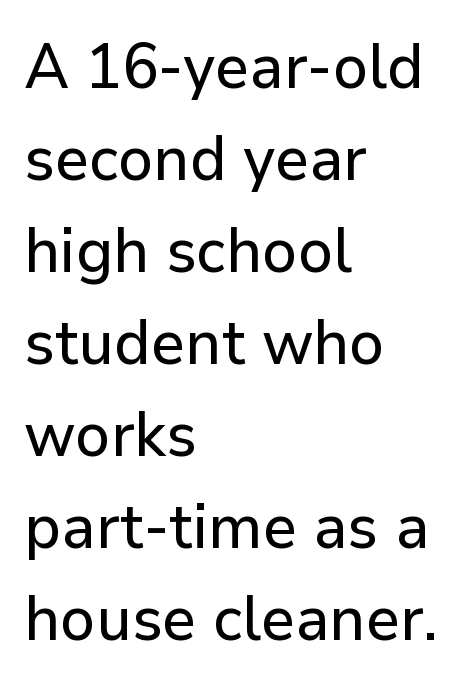
The image shows 63 px sans-serif type, upright; set left-aligned, normal line spacing (1.46x), normal letter spacing, not underlined; low stroke contrast and a medium x-height.
